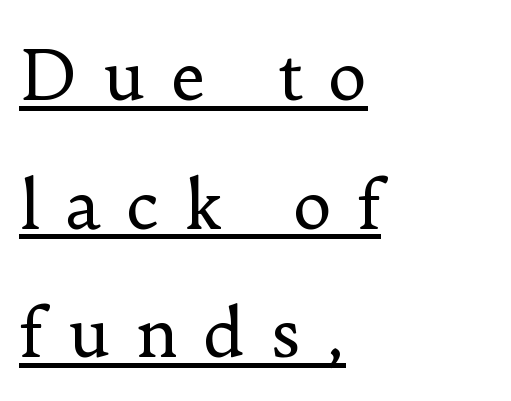
Q: Is the text bold? A: No.
Q: Is the text italic (slanted)? A: No, it is upright.
Q: Is the typeface a serif or a sans-serif typeface? A: Serif.
Q: Is the text underlined? A: Yes.
Q: How is the paragraph aligned? A: Left-aligned.
Q: Is the spacing between letters normal or unusually wide? A: Unusually wide.
Q: Is the spacing between lines tight, normal or loose? A: Loose.
Q: Width (condensed, normal, or wide)? A: Normal.
Q: Stroke contrast? A: Low.
Q: x-height? A: Small.
Q: Monospaced? A: No.
